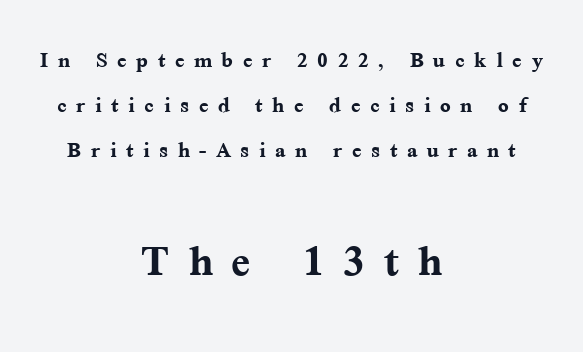
Q: Is the text bold? A: Yes.
Q: Is the text italic (slanted)? A: No, it is upright.
Q: Is the typeface a serif or a sans-serif typeface? A: Serif.
Q: Is the text underlined? A: No.
Q: How is the paragraph aligned? A: Centered.
Q: Is the spacing between letters normal or unusually wide? A: Unusually wide.
Q: Is the spacing between lines tight, normal or loose? A: Normal.
Q: Which block of text is set in a larger size, the first (top) or the second (bottom)? A: The second (bottom) one.
Q: Width (condensed, normal, or wide)? A: Normal.
Q: Stroke contrast? A: Medium.
Q: x-height? A: Medium.
Q: Monospaced? A: No.
